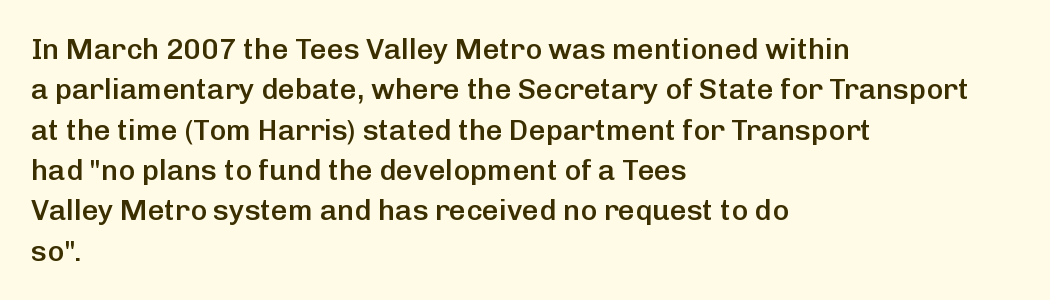
Rendered with straight, roman letterforms. Bare-footed words on every line. How would I describe the line gaps? Plain and ordinary. Here the glyphs are tracked normally, forming tight word shapes. Weight: semibold (demi).
